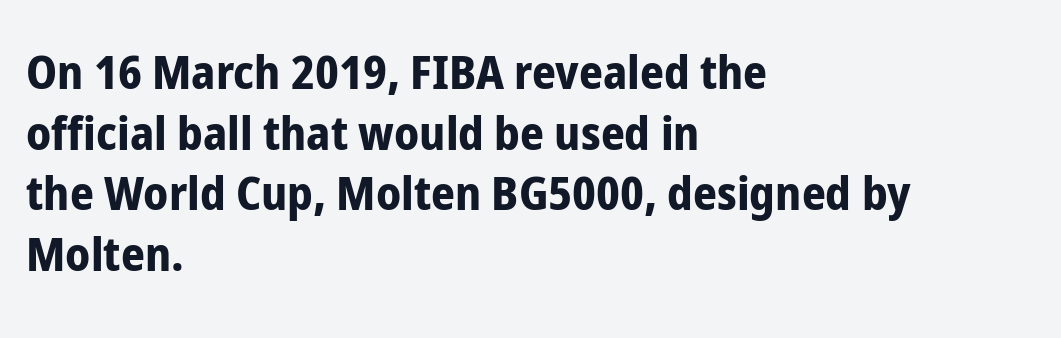
Q: Is the text bold? A: Yes.
Q: Is the text italic (slanted)? A: No, it is upright.
Q: Is the typeface a serif or a sans-serif typeface? A: Sans-serif.
Q: Is the text underlined? A: No.
Q: How is the paragraph aligned? A: Left-aligned.
Q: Is the spacing between letters normal or unusually wide? A: Normal.
Q: Is the spacing between lines tight, normal or loose? A: Normal.
Q: Width (condensed, normal, or wide)? A: Condensed.
Q: Stroke contrast? A: Low.
Q: x-height? A: Medium.
Q: Monospaced? A: No.
